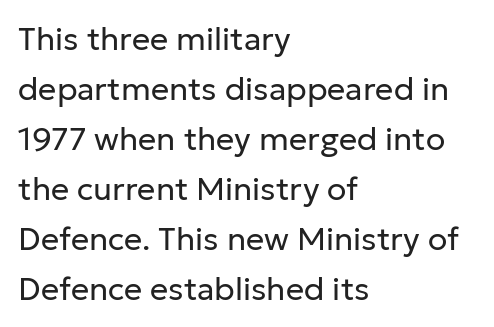
The image shows 32 px regular-weight sans-serif type, upright; set left-aligned, normal line spacing (1.56x), normal letter spacing, not underlined; low stroke contrast and a medium x-height.
